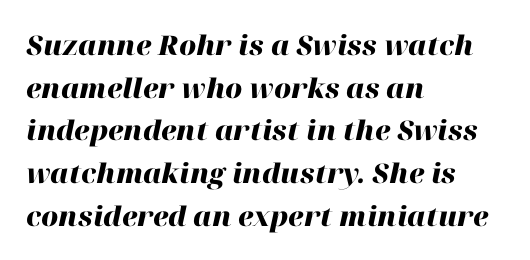
Q: Is the text bold? A: Yes.
Q: Is the text italic (slanted)? A: Yes, it leans right by about 12 degrees.
Q: Is the text underlined? A: No.
Q: How is the paragraph aligned? A: Left-aligned.
Q: Is the spacing between letters normal or unusually wide? A: Normal.
Q: Is the spacing between lines tight, normal or loose? A: Normal.
